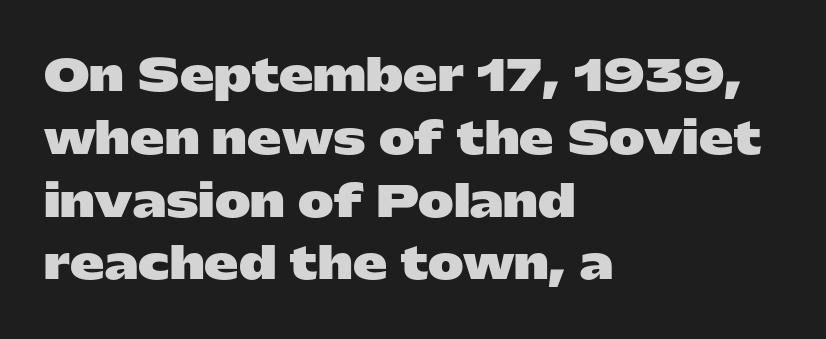
{"serif": "no", "italic": "no", "bold": "yes", "weight": "heavy", "width": "wide", "stroke_contrast": "low", "x_height": "medium", "monospaced": "no", "underline": "no", "align": "left", "line_spacing": "normal", "line_spacing_ratio": 1.46, "letter_spacing": "normal", "letter_spacing_em": 0.0, "glyph_px": 43}
